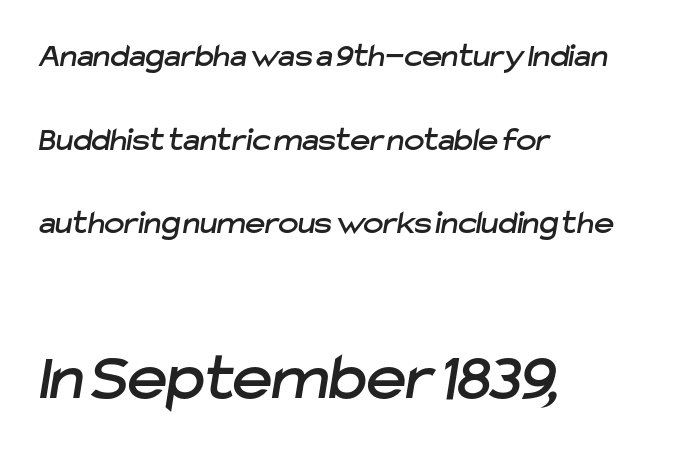
{"serif": "no", "width": "normal", "stroke_contrast": "low", "x_height": "medium", "monospaced": "no", "underline": "no", "align": "left", "line_spacing": "loose", "line_spacing_ratio": 2.46, "letter_spacing": "normal", "letter_spacing_em": 0.0, "larger_block": "second", "size_ratio": 2.0, "glyph_px": 68}
